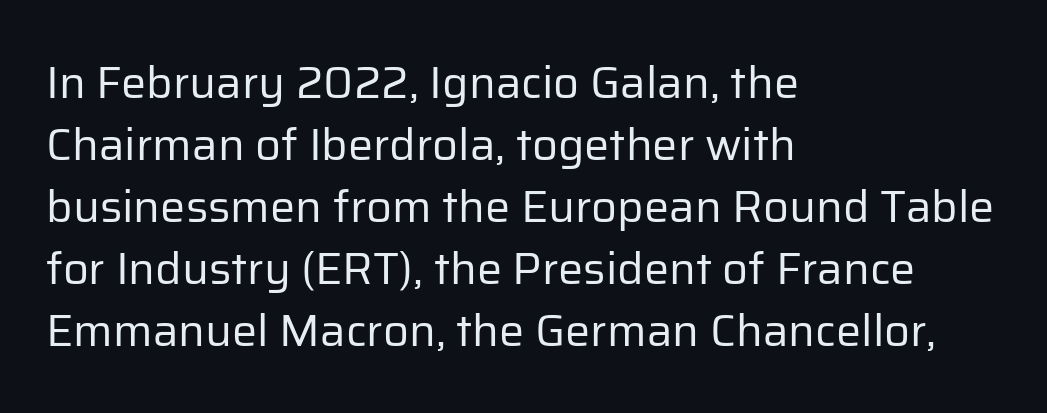
Here the designer chose a conventional face with non-uniform glyph widths. Vertical strokes here are truly vertical. Regular leading. Layout note: lines flush left. Stem width sits at or under what a default text font uses.
